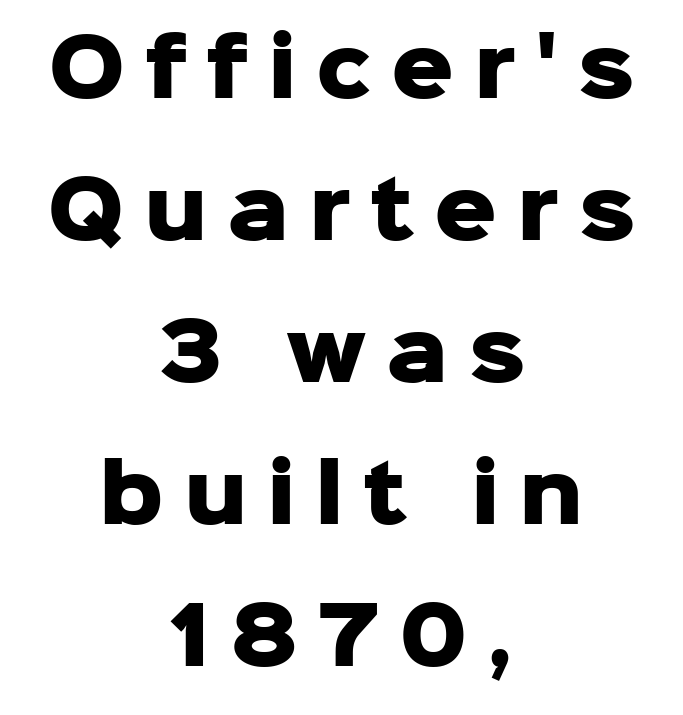
Q: Is the text bold? A: Yes.
Q: Is the text italic (slanted)? A: No, it is upright.
Q: Is the typeface a serif or a sans-serif typeface? A: Sans-serif.
Q: Is the text underlined? A: No.
Q: How is the paragraph aligned? A: Centered.
Q: Is the spacing between letters normal or unusually wide? A: Unusually wide.
Q: Width (condensed, normal, or wide)? A: Normal.
Q: Stroke contrast? A: Low.
Q: x-height? A: Medium.
Q: Monospaced? A: No.
